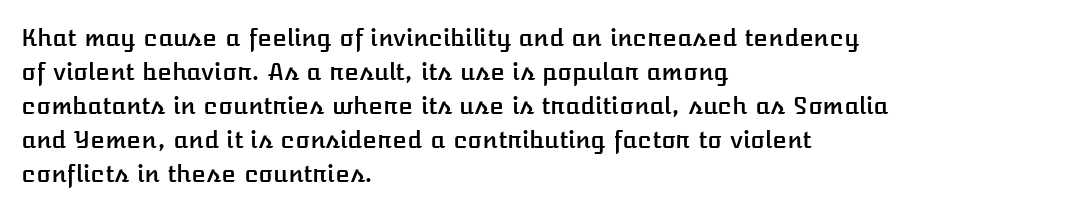
Q: Is the text italic (slanted)? A: No, it is upright.
Q: Is the text underlined? A: No.
Q: How is the paragraph aligned? A: Left-aligned.
Q: Is the spacing between letters normal or unusually wide? A: Normal.
Q: Is the spacing between lines tight, normal or loose? A: Normal.
